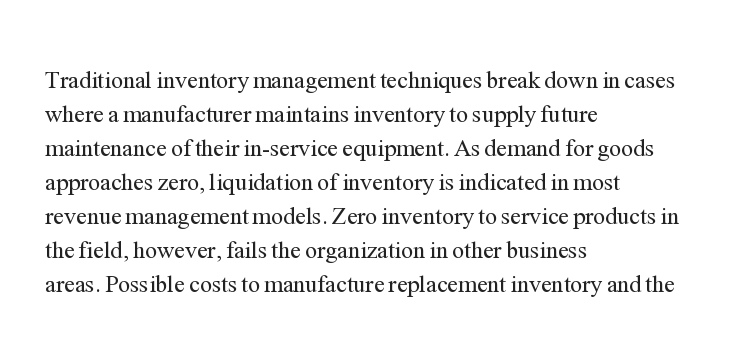
The image shows 24 px text type, upright; set left-aligned, normal line spacing (1.42x), normal letter spacing, not underlined.
